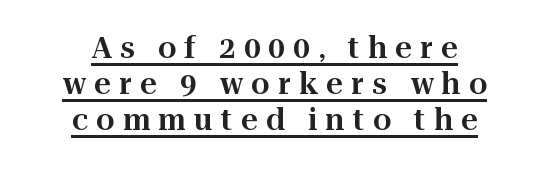
The image shows 29 px serif type, upright; set centered, normal line spacing (1.25x), unusually wide letter spacing (+0.29 em), underlined; high stroke contrast and a medium x-height.
